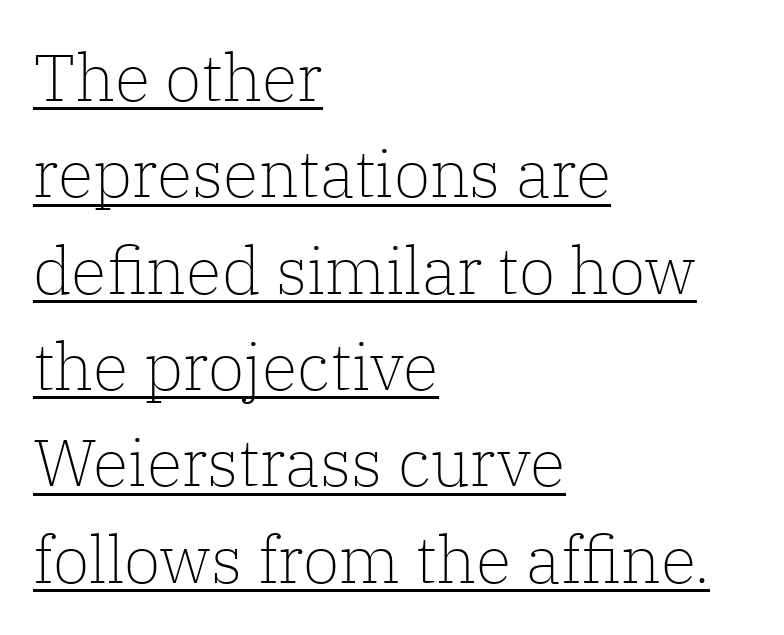
The image shows 66 px light serif type, upright; set left-aligned, normal line spacing (1.46x), normal letter spacing, underlined; low stroke contrast and a medium x-height.
